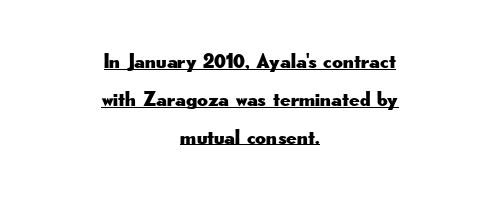
This rendering uses center alignment, leaving both contours irregular but symmetric. How are the letters spaced? Ordinarily, with no added tracking. Underlined type. The axis of the letterforms is exactly vertical.
